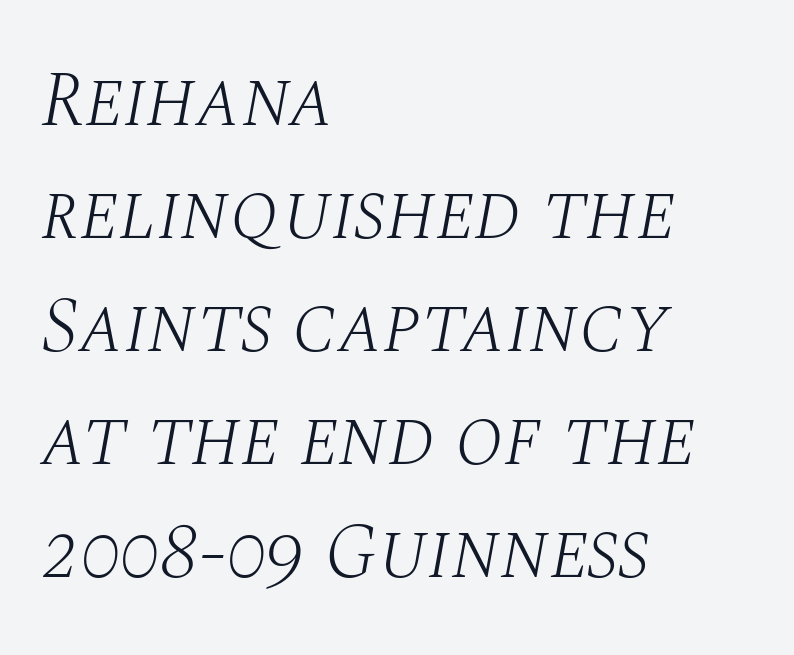
The image shows 79 px light serif type, italic (leaning right); set left-aligned, normal line spacing (1.43x), normal letter spacing, not underlined; medium stroke contrast and a large x-height.
